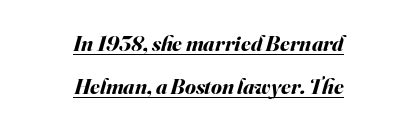
Q: Is the text bold? A: Yes.
Q: Is the text italic (slanted)? A: Yes, it leans right by about 16 degrees.
Q: Is the text underlined? A: Yes.
Q: How is the paragraph aligned? A: Centered.
Q: Is the spacing between letters normal or unusually wide? A: Normal.
Q: Is the spacing between lines tight, normal or loose? A: Loose.
